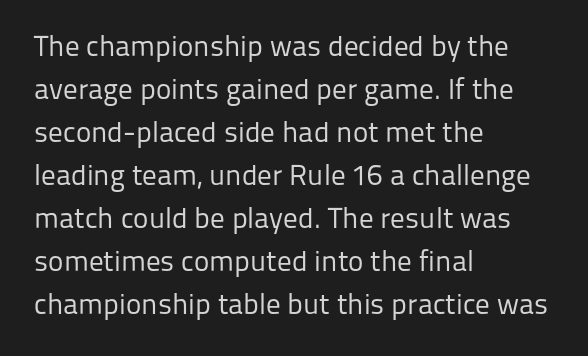
{"serif": "no", "italic": "no", "bold": "no", "weight": "regular", "width": "normal", "stroke_contrast": "low", "x_height": "medium", "monospaced": "no", "underline": "no", "align": "left", "line_spacing": "normal", "line_spacing_ratio": 1.48, "letter_spacing": "normal", "letter_spacing_em": 0.0, "glyph_px": 29}
